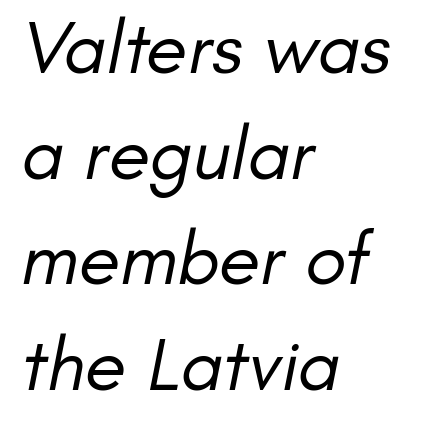
Q: Is the text bold? A: No.
Q: Is the typeface a serif or a sans-serif typeface? A: Sans-serif.
Q: Is the text underlined? A: No.
Q: How is the paragraph aligned? A: Left-aligned.
Q: Is the spacing between letters normal or unusually wide? A: Normal.
Q: Is the spacing between lines tight, normal or loose? A: Normal.
Q: Width (condensed, normal, or wide)? A: Normal.
Q: Stroke contrast? A: Low.
Q: x-height? A: Small.
Q: Monospaced? A: No.
